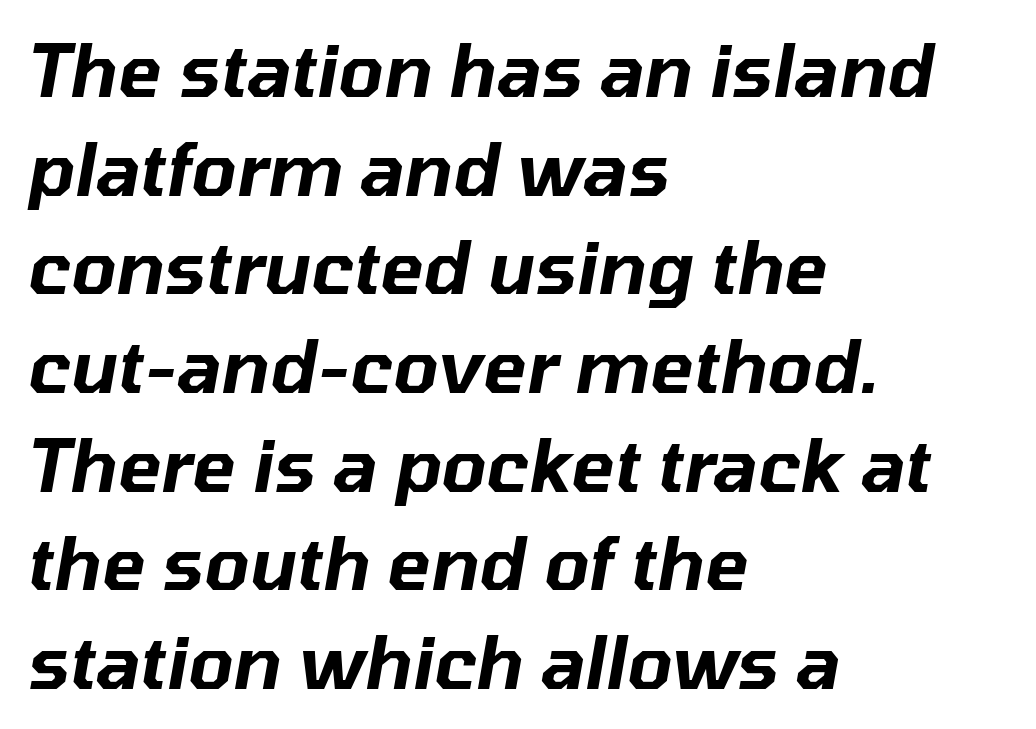
Q: Is the text italic (slanted)? A: Yes, it leans right by about 10 degrees.
Q: Is the text underlined? A: No.
Q: How is the paragraph aligned? A: Left-aligned.
Q: Is the spacing between letters normal or unusually wide? A: Normal.
Q: Is the spacing between lines tight, normal or loose? A: Normal.
Q: Width (condensed, normal, or wide)? A: Normal.
Q: Stroke contrast? A: Low.
Q: x-height? A: Medium.
Q: Monospaced? A: No.
